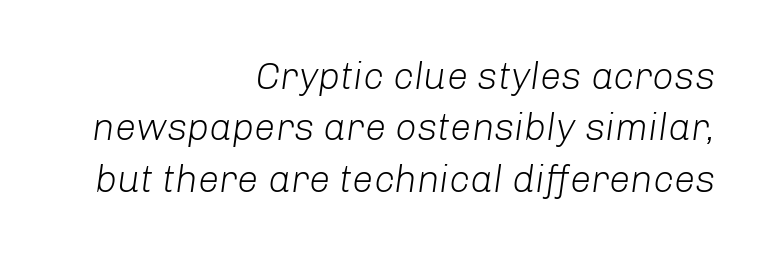
The image shows 38 px light type, italic (leaning right); set right-aligned, normal line spacing (1.35x), normal letter spacing, not underlined; low stroke contrast and a medium x-height.
